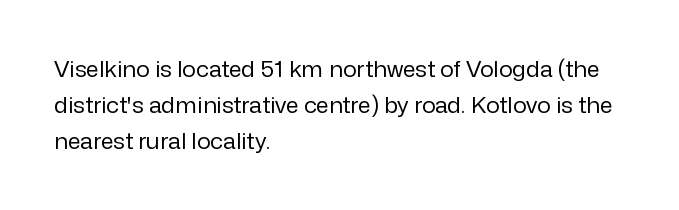
Q: Is the text bold? A: No.
Q: Is the text italic (slanted)? A: No, it is upright.
Q: Is the text underlined? A: No.
Q: How is the paragraph aligned? A: Left-aligned.
Q: Is the spacing between letters normal or unusually wide? A: Normal.
Q: Is the spacing between lines tight, normal or loose? A: Normal.
